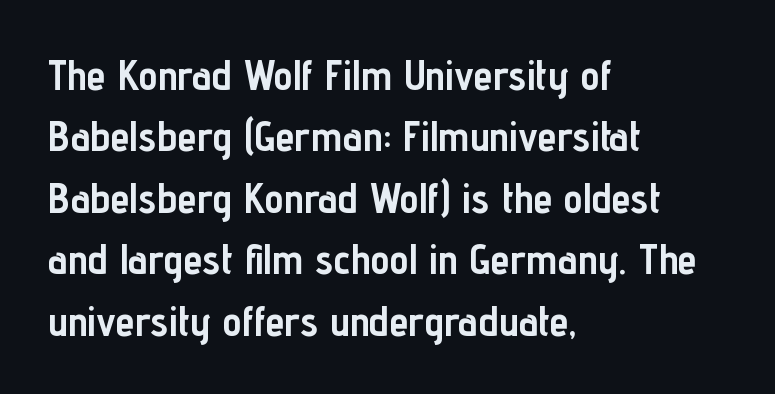
Q: Is the text bold? A: Yes.
Q: Is the text italic (slanted)? A: No, it is upright.
Q: Is the typeface a serif or a sans-serif typeface? A: Sans-serif.
Q: Is the text underlined? A: No.
Q: How is the paragraph aligned? A: Left-aligned.
Q: Is the spacing between letters normal or unusually wide? A: Normal.
Q: Is the spacing between lines tight, normal or loose? A: Normal.
Q: Width (condensed, normal, or wide)? A: Condensed.
Q: Stroke contrast? A: Low.
Q: x-height? A: Medium.
Q: Monospaced? A: No.
